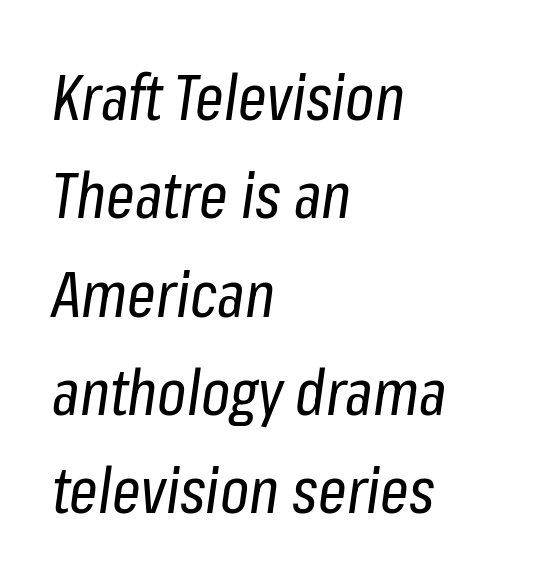
The image shows 63 px regular-weight, condensed type, italic (leaning right); set left-aligned, normal line spacing (1.56x), normal letter spacing, not underlined; low stroke contrast and a medium x-height.
